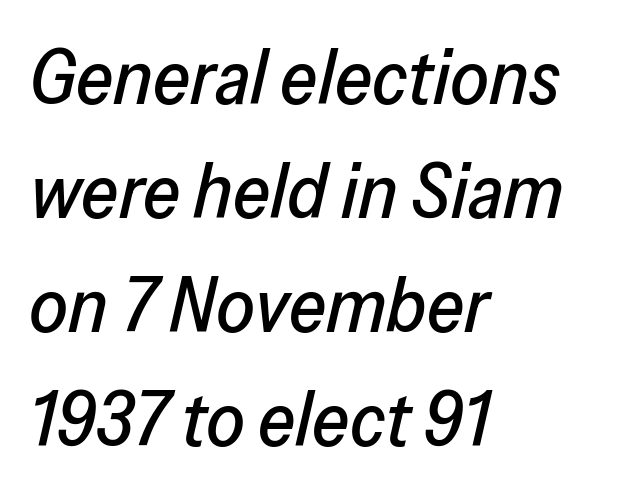
The letters are slanted; this is an italic face. Unmarked baselines from the first word to the last. Between one letter and the next there's only the usual sliver of space. Do the characters align in a grid? No, the font is proportional.
